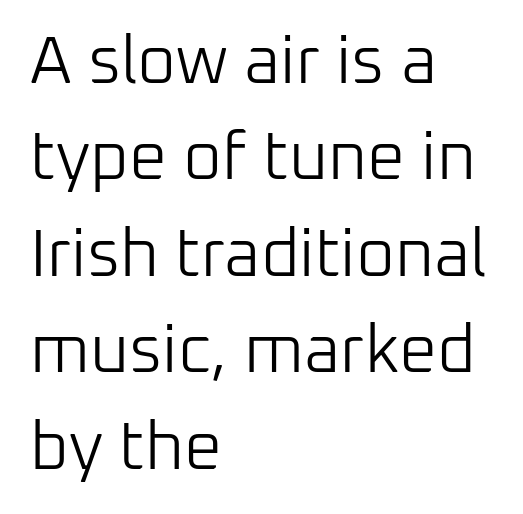
The image shows 67 px light sans-serif type, upright; set left-aligned, normal line spacing (1.44x), normal letter spacing, not underlined; low stroke contrast and a medium x-height.
